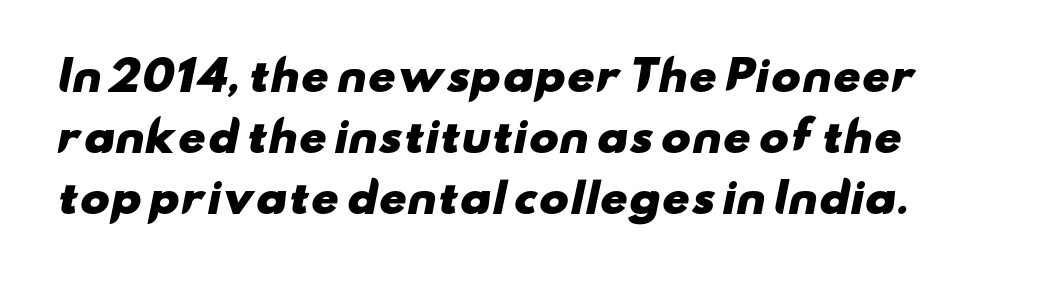
The image shows 40 px heavy, wide sans-serif type; set normal line spacing (1.52x), normal letter spacing, not underlined; low stroke contrast and a small x-height.
